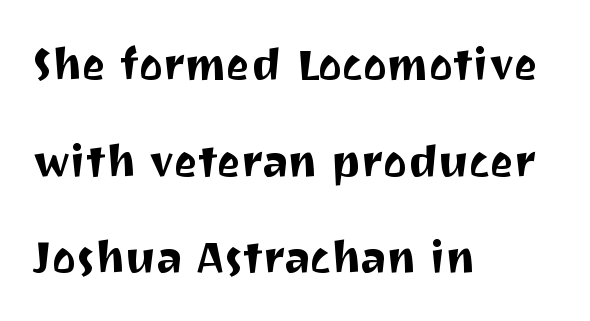
The image shows 45 px sans-serif type, upright; set left-aligned, loose line spacing (2.15x), normal letter spacing, not underlined; medium stroke contrast and a medium x-height.
